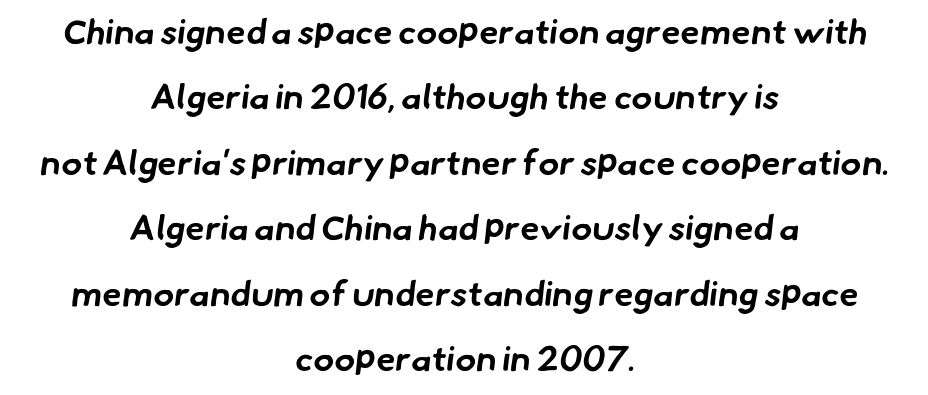
Q: Is the text bold? A: Yes.
Q: Is the typeface a serif or a sans-serif typeface? A: Sans-serif.
Q: Is the text underlined? A: No.
Q: How is the paragraph aligned? A: Centered.
Q: Is the spacing between letters normal or unusually wide? A: Normal.
Q: Width (condensed, normal, or wide)? A: Normal.
Q: Stroke contrast? A: Low.
Q: x-height? A: Small.
Q: Monospaced? A: No.
